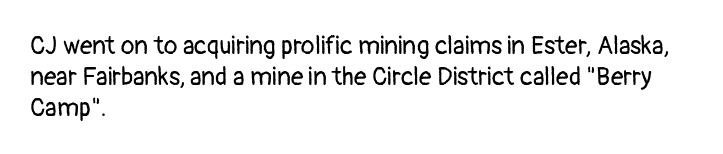
{"italic": "no", "bold": "no", "underline": "no", "align": "left", "line_spacing_ratio": 1.24, "letter_spacing": "normal", "letter_spacing_em": 0.0, "glyph_px": 25}
